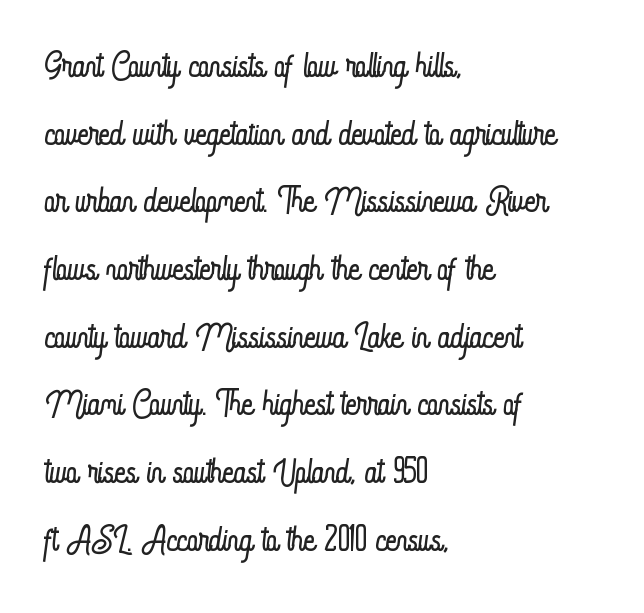
{"bold": "no", "weight": "light", "width": "condensed", "stroke_contrast": "low", "x_height": "small", "monospaced": "no", "underline": "no", "align": "left", "line_spacing": "normal", "line_spacing_ratio": 1.41, "letter_spacing": "normal", "letter_spacing_em": 0.0, "glyph_px": 48}
